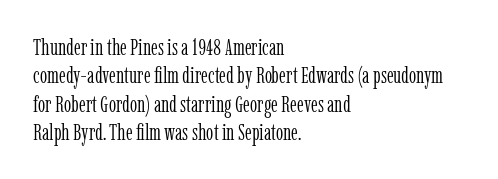
Q: Is the text bold? A: No.
Q: Is the text italic (slanted)? A: No, it is upright.
Q: Is the text underlined? A: No.
Q: How is the paragraph aligned? A: Left-aligned.
Q: Is the spacing between letters normal or unusually wide? A: Normal.
